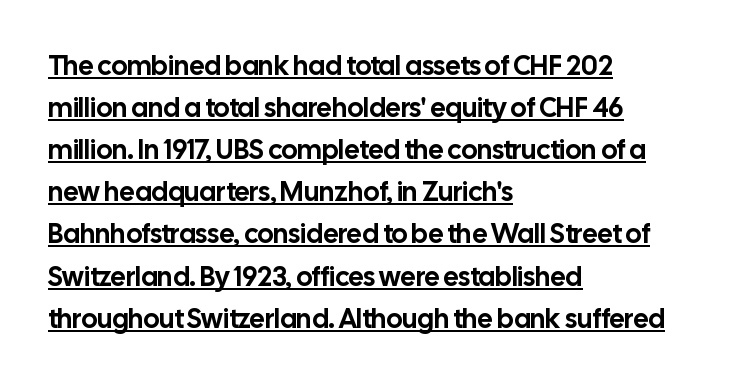
{"italic": "no", "underline": "yes", "align": "left", "line_spacing": "normal", "line_spacing_ratio": 1.56, "letter_spacing": "normal", "letter_spacing_em": 0.0, "glyph_px": 27}
